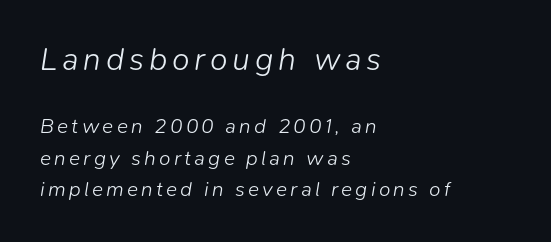
The image shows 32 px light type, italic (leaning right); set left-aligned, normal line spacing (1.49x), not underlined; the first (top) block is 1.52x larger; low stroke contrast and a medium x-height.
